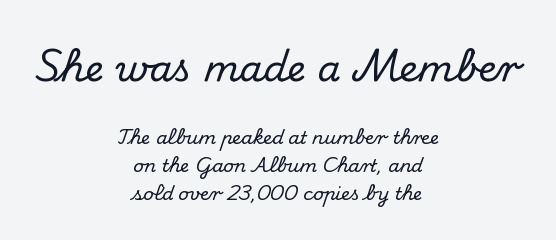
The image shows 37 px serif type; set centered, normal line spacing (1.55x), normal letter spacing, not underlined; the first (top) block is 2.06x larger; medium stroke contrast and a small x-height.
